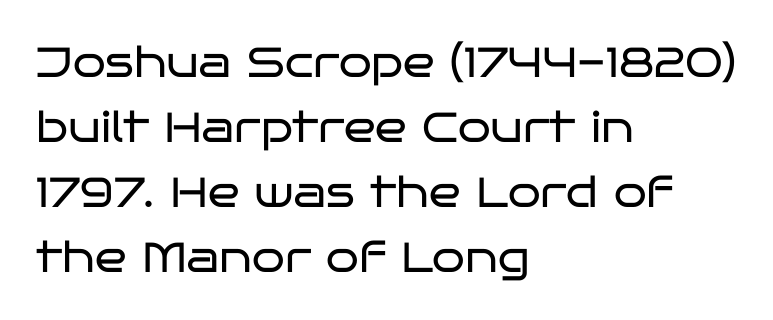
The image shows 42 px regular-weight, wide sans-serif type, upright; set left-aligned, normal line spacing (1.55x), normal letter spacing, not underlined; low stroke contrast and a large x-height.
